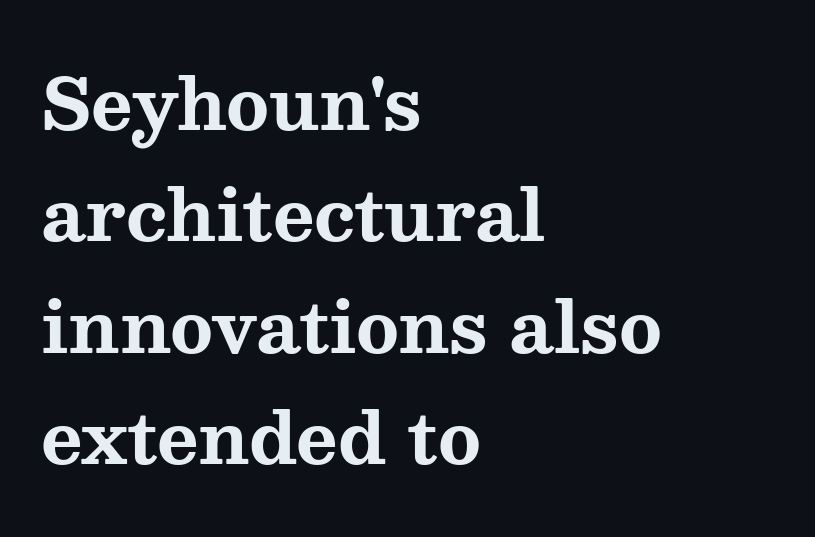
The image shows 71 px bold, wide serif type, upright; set left-aligned, normal line spacing (1.57x), normal letter spacing, not underlined; medium stroke contrast and a medium x-height.
